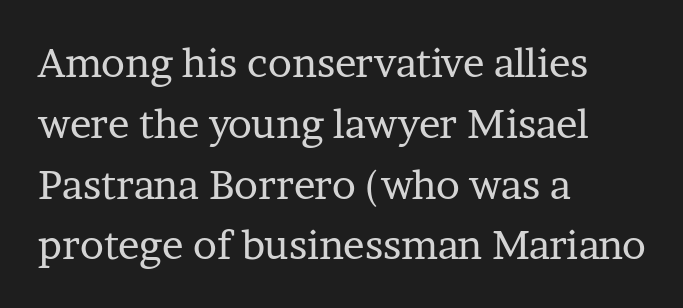
Q: Is the text bold? A: No.
Q: Is the text italic (slanted)? A: No, it is upright.
Q: Is the typeface a serif or a sans-serif typeface? A: Serif.
Q: Is the text underlined? A: No.
Q: How is the paragraph aligned? A: Left-aligned.
Q: Is the spacing between letters normal or unusually wide? A: Normal.
Q: Is the spacing between lines tight, normal or loose? A: Normal.
Q: Width (condensed, normal, or wide)? A: Normal.
Q: Stroke contrast? A: Low.
Q: x-height? A: Medium.
Q: Monospaced? A: No.
